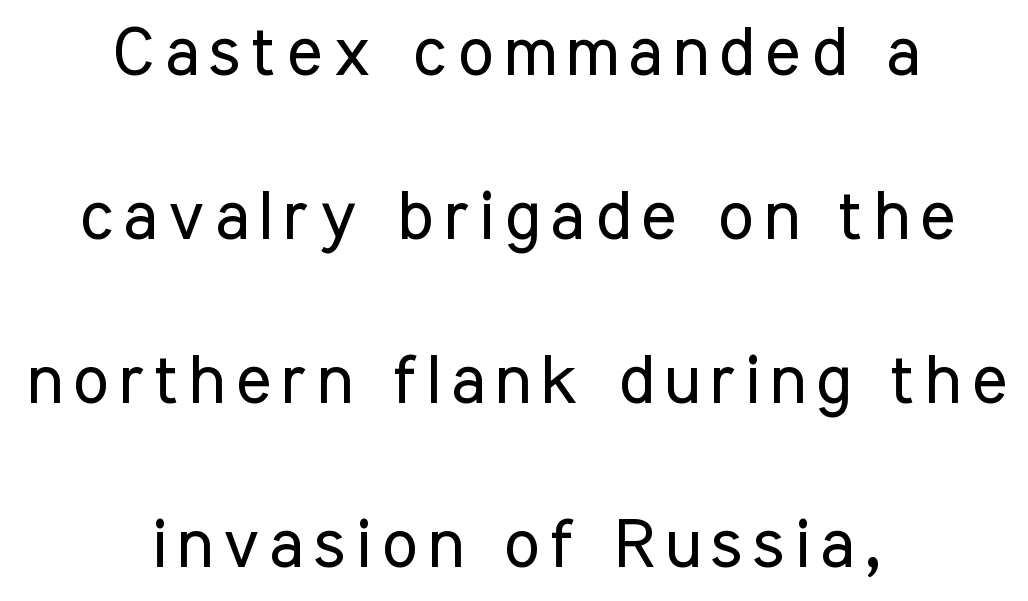
{"serif": "no", "italic": "no", "bold": "no", "weight": "regular", "width": "condensed", "stroke_contrast": "low", "x_height": "medium", "monospaced": "no", "underline": "no", "align": "center", "line_spacing": "loose", "line_spacing_ratio": 2.41, "glyph_px": 68}
